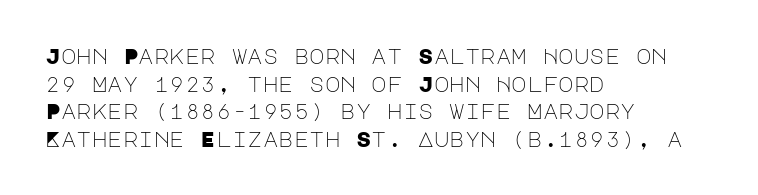
{"italic": "no", "bold": "no", "underline": "no", "align": "left", "line_spacing": "normal", "line_spacing_ratio": 1.31, "letter_spacing": "normal", "letter_spacing_em": 0.0, "glyph_px": 21}
